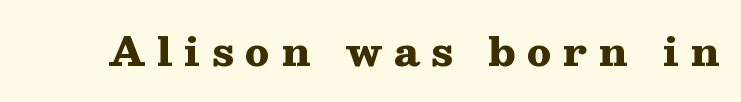
The image shows 39 px heavy, wide serif type, upright; set unusually wide letter spacing (+0.3 em), not underlined; medium stroke contrast and a medium x-height.
